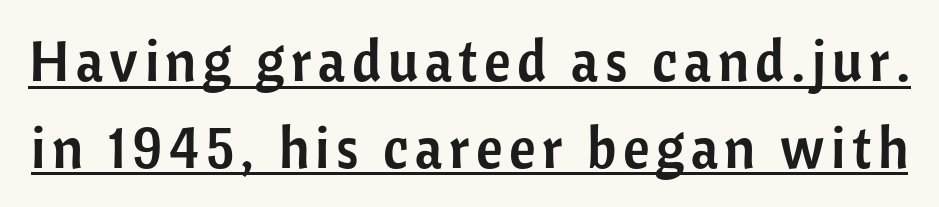
Q: Is the text italic (slanted)? A: No, it is upright.
Q: Is the typeface a serif or a sans-serif typeface? A: Sans-serif.
Q: Is the text underlined? A: Yes.
Q: Is the spacing between lines tight, normal or loose? A: Normal.
Q: Width (condensed, normal, or wide)? A: Normal.
Q: Stroke contrast? A: Low.
Q: x-height? A: Medium.
Q: Monospaced? A: No.
